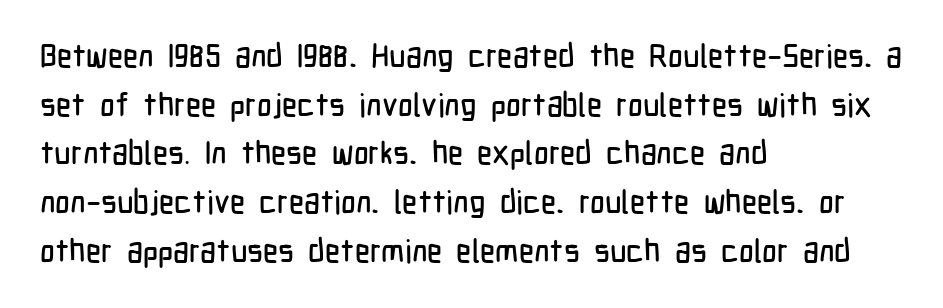
{"serif": "no", "italic": "no", "width": "condensed", "stroke_contrast": "low", "x_height": "medium", "monospaced": "no", "underline": "no", "align": "left", "line_spacing": "normal", "line_spacing_ratio": 1.52, "letter_spacing": "normal", "letter_spacing_em": 0.0, "glyph_px": 32}
